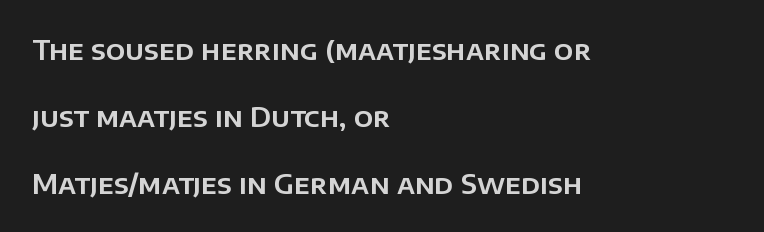
Q: Is the text italic (slanted)? A: No, it is upright.
Q: Is the text underlined? A: No.
Q: How is the paragraph aligned? A: Left-aligned.
Q: Is the spacing between letters normal or unusually wide? A: Normal.
Q: Is the spacing between lines tight, normal or loose? A: Loose.
